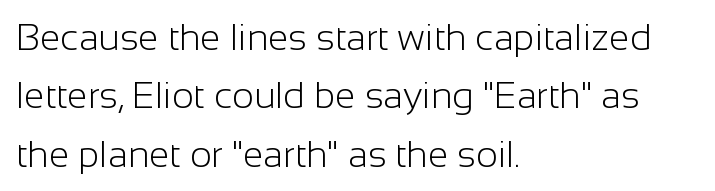
{"serif": "no", "italic": "no", "bold": "no", "weight": "light", "width": "normal", "stroke_contrast": "low", "x_height": "medium", "monospaced": "no", "underline": "no", "align": "left", "line_spacing": "normal", "line_spacing_ratio": 1.58, "letter_spacing": "normal", "letter_spacing_em": 0.0, "glyph_px": 37}
